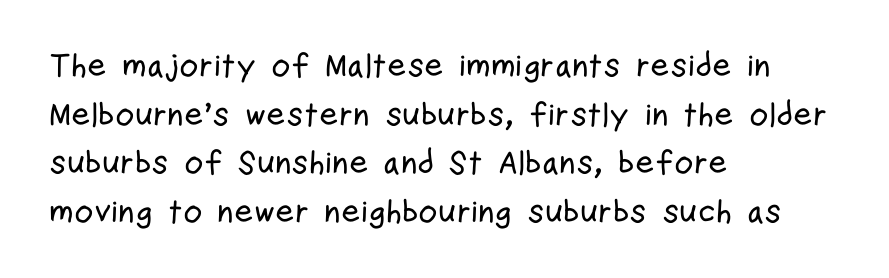
Q: Is the text italic (slanted)? A: No, it is upright.
Q: Is the typeface a serif or a sans-serif typeface? A: Sans-serif.
Q: Is the text underlined? A: No.
Q: How is the paragraph aligned? A: Left-aligned.
Q: Is the spacing between letters normal or unusually wide? A: Normal.
Q: Is the spacing between lines tight, normal or loose? A: Normal.
Q: Width (condensed, normal, or wide)? A: Condensed.
Q: Stroke contrast? A: Low.
Q: x-height? A: Medium.
Q: Monospaced? A: No.
